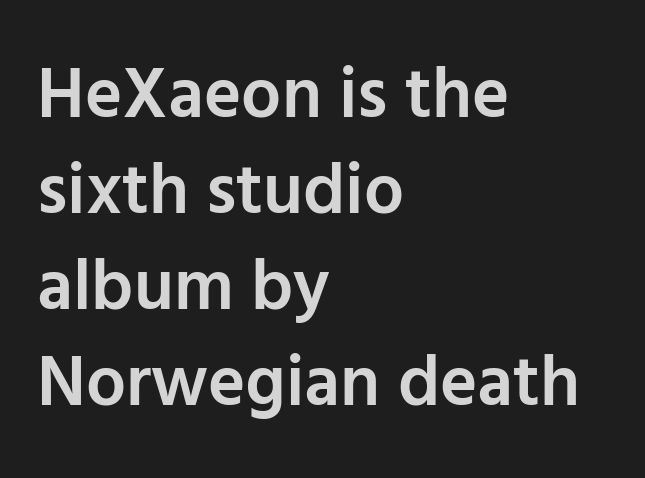
Q: Is the text bold? A: Semi-bold.
Q: Is the text italic (slanted)? A: No, it is upright.
Q: Is the typeface a serif or a sans-serif typeface? A: Sans-serif.
Q: Is the text underlined? A: No.
Q: How is the paragraph aligned? A: Left-aligned.
Q: Is the spacing between letters normal or unusually wide? A: Normal.
Q: Is the spacing between lines tight, normal or loose? A: Normal.
Q: Width (condensed, normal, or wide)? A: Normal.
Q: Stroke contrast? A: Low.
Q: x-height? A: Medium.
Q: Monospaced? A: No.
